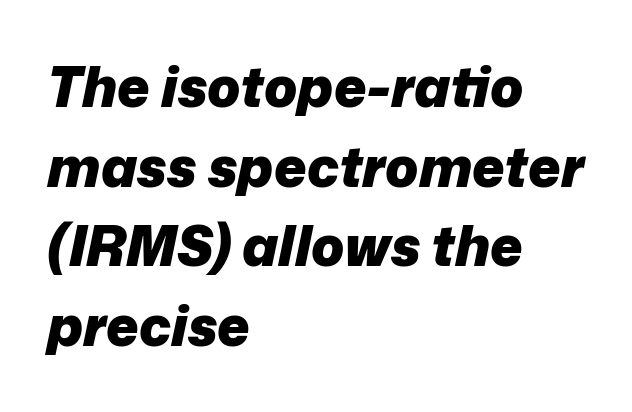
The image shows 55 px heavy type, italic (leaning right); set left-aligned, normal line spacing (1.45x), normal letter spacing, not underlined; low stroke contrast and a medium x-height.
